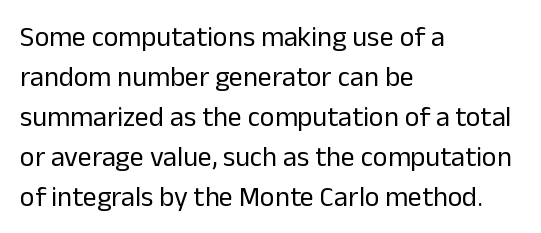
The image shows 28 px regular-weight sans-serif type, upright; set left-aligned, normal line spacing (1.43x), normal letter spacing, not underlined; low stroke contrast and a medium x-height.
